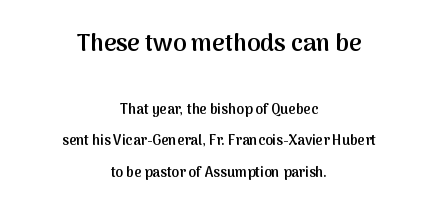
These lines were composed using upright roman letters. Words float on clear page, feet unadorned. Reading down the column, the eye jumps a long way to each next line. Nothing unusual about the tracking: characters are spaced as the font intends.
